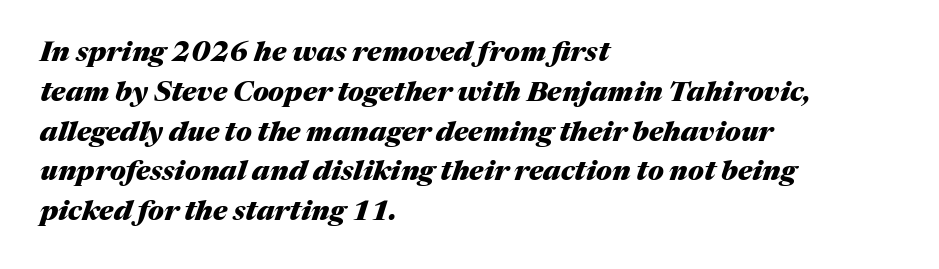
The image shows 28 px heavy type, italic (leaning right); set left-aligned, normal line spacing (1.42x), normal letter spacing, not underlined; medium stroke contrast and a medium x-height.
